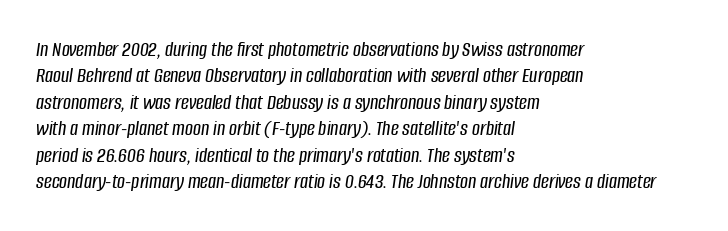
{"italic": "yes", "lean": "right", "slant_degrees": 8, "underline": "no", "align": "left", "line_spacing_ratio": 1.2, "letter_spacing": "normal", "letter_spacing_em": 0.0, "glyph_px": 22}
